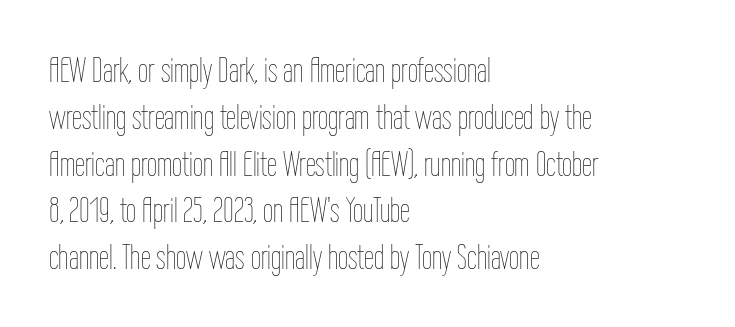
Q: Is the text bold? A: No.
Q: Is the text italic (slanted)? A: No, it is upright.
Q: Is the text underlined? A: No.
Q: How is the paragraph aligned? A: Left-aligned.
Q: Is the spacing between letters normal or unusually wide? A: Normal.
Q: Is the spacing between lines tight, normal or loose? A: Normal.
Q: Width (condensed, normal, or wide)? A: Condensed.
Q: Stroke contrast? A: Low.
Q: x-height? A: Medium.
Q: Monospaced? A: No.
